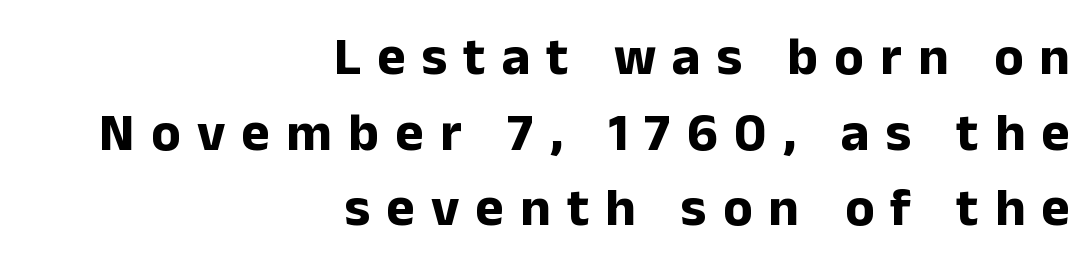
Q: Is the text bold? A: Yes.
Q: Is the text italic (slanted)? A: No, it is upright.
Q: Is the typeface a serif or a sans-serif typeface? A: Sans-serif.
Q: Is the text underlined? A: No.
Q: How is the paragraph aligned? A: Right-aligned.
Q: Is the spacing between letters normal or unusually wide? A: Unusually wide.
Q: Is the spacing between lines tight, normal or loose? A: Normal.
Q: Width (condensed, normal, or wide)? A: Normal.
Q: Stroke contrast? A: Low.
Q: x-height? A: Medium.
Q: Monospaced? A: No.
